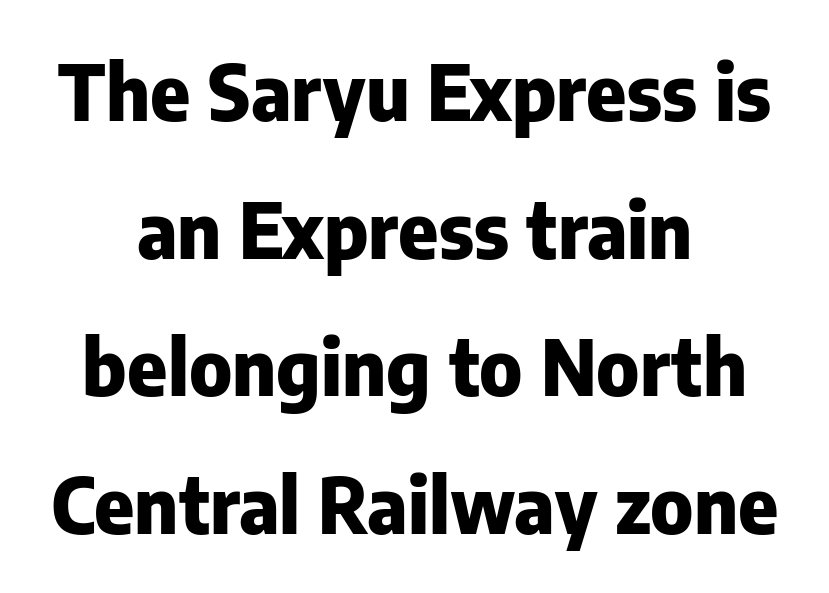
Think of a printed novel: that variable character pitch is what you see here. The passage is arranged like a title page — every line centered. Typographic density is high because the face is bold. Only glyphs here, with clear space below each row. Style check: upright. You can tell from the bare stems that sans-serif type was used.
